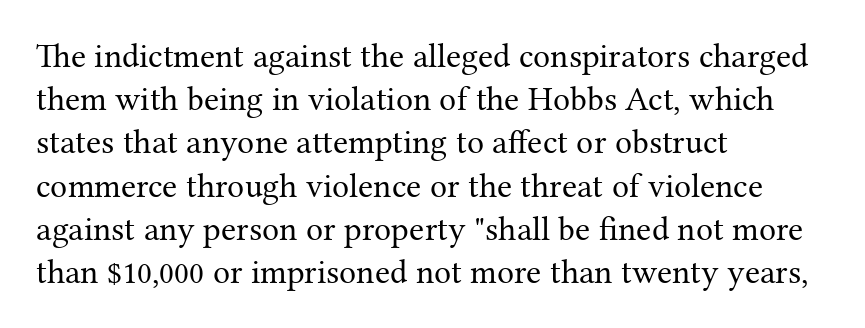
Horizontal bands of white between lines are of average thickness. The type family on display is of the serif kind. Posture: vertical. Is this a fixed-width face? No — the glyphs have proportional, varying widths. All the whitespace from short lines collects on the right. These lines keep a tight, regular rhythm from letter to letter.
